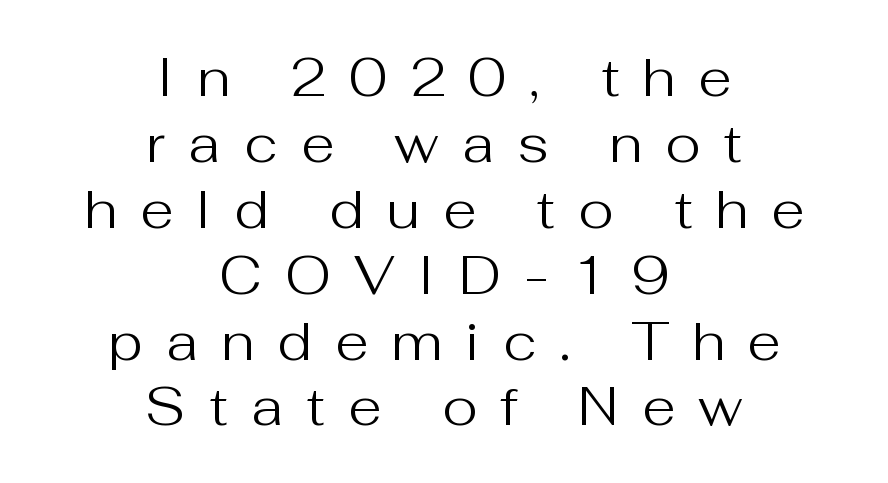
Q: Is the text bold? A: No.
Q: Is the text italic (slanted)? A: No, it is upright.
Q: Is the typeface a serif or a sans-serif typeface? A: Sans-serif.
Q: Is the text underlined? A: No.
Q: How is the paragraph aligned? A: Centered.
Q: Is the spacing between letters normal or unusually wide? A: Unusually wide.
Q: Width (condensed, normal, or wide)? A: Normal.
Q: Stroke contrast? A: Medium.
Q: x-height? A: Medium.
Q: Monospaced? A: No.
